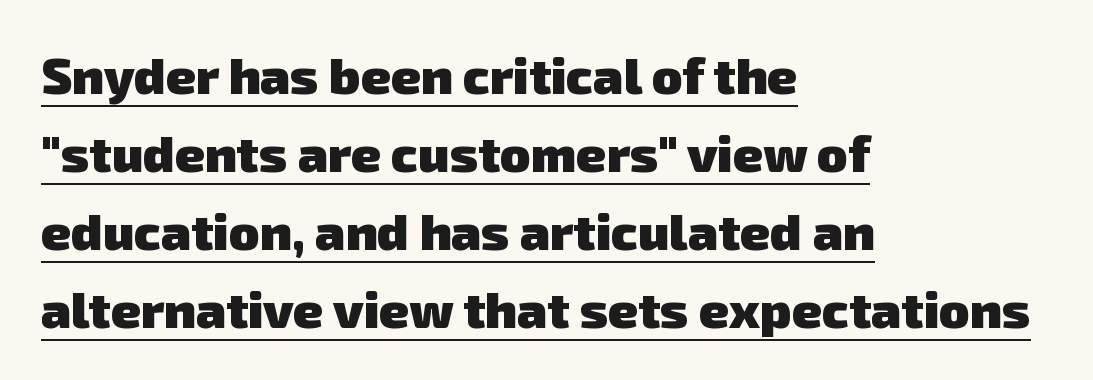
{"serif": "no", "bold": "yes", "weight": "heavy", "width": "normal", "stroke_contrast": "low", "x_height": "medium", "monospaced": "no", "underline": "yes", "align": "left", "line_spacing": "normal", "line_spacing_ratio": 1.53, "letter_spacing": "normal", "letter_spacing_em": 0.0, "glyph_px": 51}
